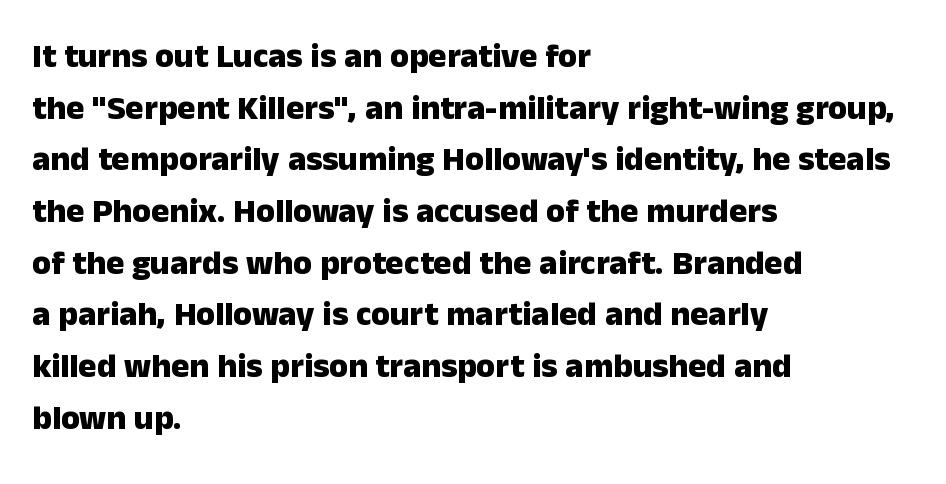
Each row of text sits above clean, open space. This sample keeps an unexceptional amount of space between lines. Note the varied advance widths — an 'i' is clearly narrower than an 'm'. Reading down the block, your eye returns to a fixed left position each line. The text was rendered using a sans face with plain stroke endings. Glyph-to-glyph distance matches everyday printed text.
